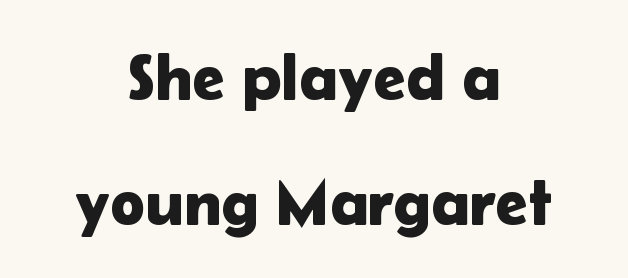
Q: Is the text italic (slanted)? A: No, it is upright.
Q: Is the typeface a serif or a sans-serif typeface? A: Sans-serif.
Q: Is the text underlined? A: No.
Q: How is the paragraph aligned? A: Centered.
Q: Is the spacing between letters normal or unusually wide? A: Normal.
Q: Width (condensed, normal, or wide)? A: Normal.
Q: Stroke contrast? A: Low.
Q: x-height? A: Medium.
Q: Monospaced? A: No.
